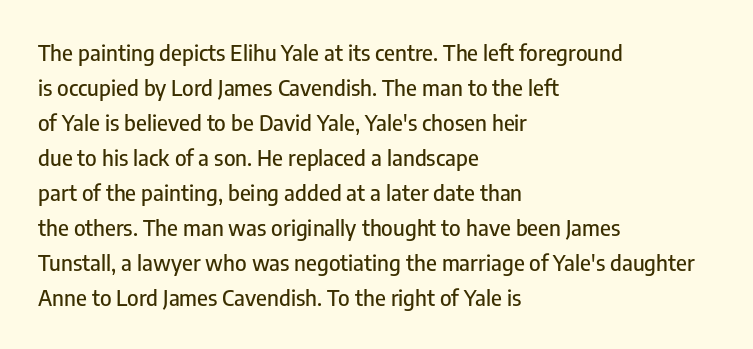
Q: Is the text italic (slanted)? A: No, it is upright.
Q: Is the text underlined? A: No.
Q: How is the paragraph aligned? A: Left-aligned.
Q: Is the spacing between letters normal or unusually wide? A: Normal.
Q: Is the spacing between lines tight, normal or loose? A: Normal.
